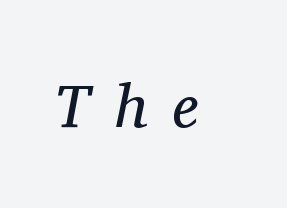
Think standard paragraph weight, or any step lighter than that. Lines of text with bare space underneath. These lines were composed using italics. The passage shown is typed in a proportional face where columns would drift. Note: serifs present on the glyphs.
